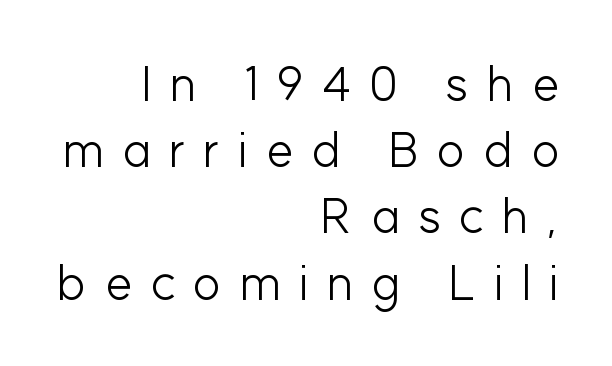
Q: Is the text bold? A: No.
Q: Is the text italic (slanted)? A: No, it is upright.
Q: Is the typeface a serif or a sans-serif typeface? A: Sans-serif.
Q: Is the text underlined? A: No.
Q: How is the paragraph aligned? A: Right-aligned.
Q: Is the spacing between letters normal or unusually wide? A: Unusually wide.
Q: Is the spacing between lines tight, normal or loose? A: Normal.
Q: Width (condensed, normal, or wide)? A: Normal.
Q: Stroke contrast? A: Low.
Q: x-height? A: Medium.
Q: Monospaced? A: No.
